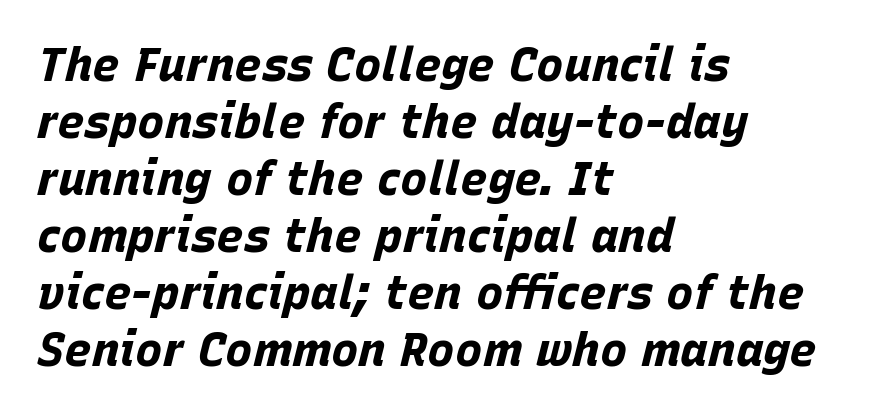
Q: Is the text bold? A: Yes.
Q: Is the text italic (slanted)? A: Yes, it leans right by about 15 degrees.
Q: Is the text underlined? A: No.
Q: How is the paragraph aligned? A: Left-aligned.
Q: Is the spacing between letters normal or unusually wide? A: Normal.
Q: Width (condensed, normal, or wide)? A: Normal.
Q: Stroke contrast? A: Low.
Q: x-height? A: Large.
Q: Monospaced? A: No.
